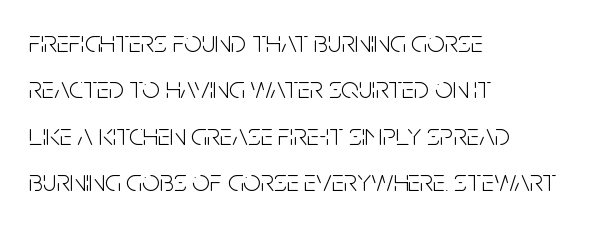
Q: Is the text bold? A: No.
Q: Is the text italic (slanted)? A: No, it is upright.
Q: Is the typeface a serif or a sans-serif typeface? A: Sans-serif.
Q: Is the text underlined? A: No.
Q: How is the paragraph aligned? A: Left-aligned.
Q: Is the spacing between letters normal or unusually wide? A: Normal.
Q: Is the spacing between lines tight, normal or loose? A: Normal.
Q: Width (condensed, normal, or wide)? A: Condensed.
Q: Stroke contrast? A: Low.
Q: x-height? A: Large.
Q: Monospaced? A: No.
